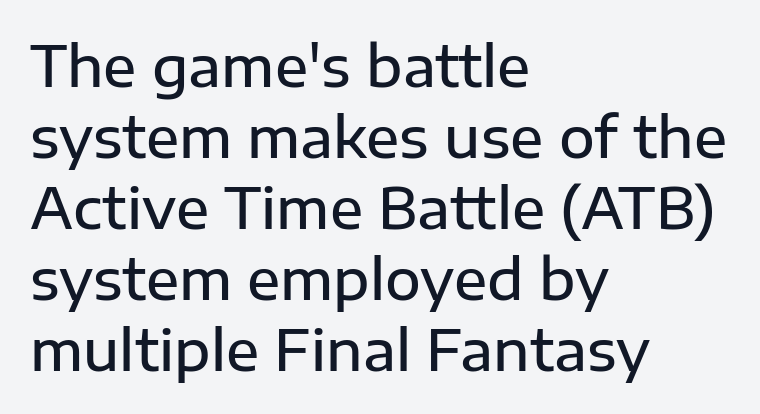
Q: Is the text bold? A: Semi-bold.
Q: Is the text italic (slanted)? A: No, it is upright.
Q: Is the typeface a serif or a sans-serif typeface? A: Sans-serif.
Q: Is the text underlined? A: No.
Q: How is the paragraph aligned? A: Left-aligned.
Q: Is the spacing between letters normal or unusually wide? A: Normal.
Q: Is the spacing between lines tight, normal or loose? A: Normal.
Q: Width (condensed, normal, or wide)? A: Normal.
Q: Stroke contrast? A: Low.
Q: x-height? A: Medium.
Q: Monospaced? A: No.
